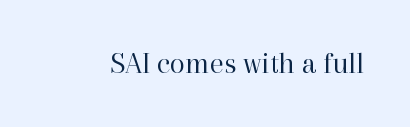
Bare-footed words on every line. Tracking here is standard; glyphs follow each other at the usual distance. Look at the bottom of the vertical strokes: they flare into serifs here. Is the type heavy? It reads as light-to-regular instead. Ascenders rise straight up at ninety degrees.
